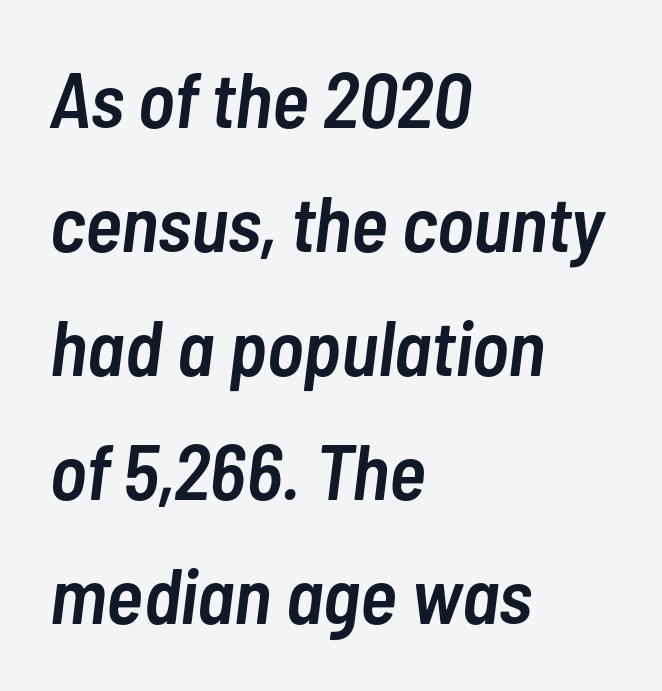
{"italic": "yes", "lean": "right", "slant_degrees": 7, "bold": "semi", "weight": "semibold", "width": "condensed", "stroke_contrast": "low", "x_height": "medium", "monospaced": "no", "underline": "no", "align": "left", "line_spacing": "normal", "line_spacing_ratio": 1.59, "letter_spacing": "normal", "letter_spacing_em": 0.0, "glyph_px": 78}
